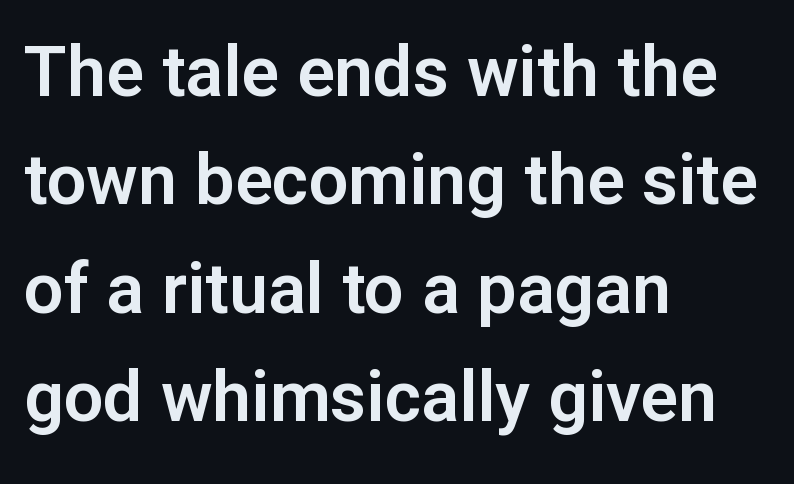
Posture: upright roman. The letterforms sit shoulder to shoulder at normal distance. Looks like regular typesetting: each glyph gets only the width it needs. Honestly, there is no underline to notice here at all.
